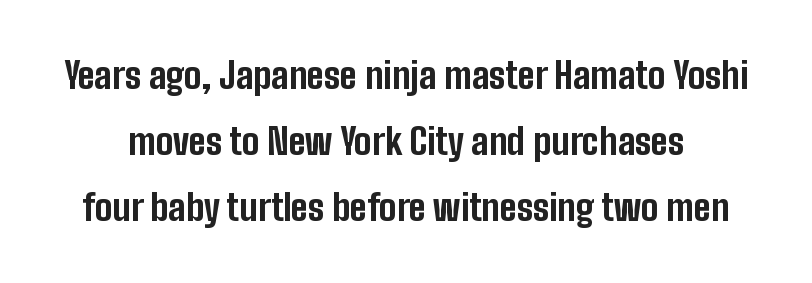
The passage shown is emphatically bold. The designer went with a sans here, leaving each stem footless. The letters advance in unequal steps, a hallmark of proportional type. Type without underlining.
